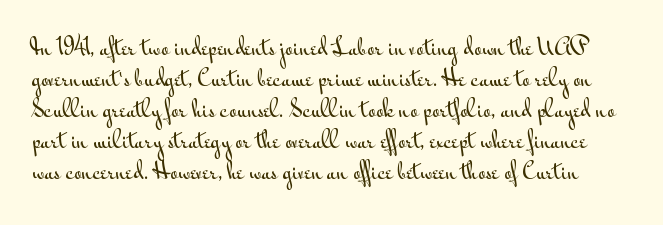
Q: Is the text italic (slanted)? A: Yes.
Q: Is the text underlined? A: No.
Q: Is the spacing between letters normal or unusually wide? A: Normal.
Q: Is the spacing between lines tight, normal or loose? A: Normal.
